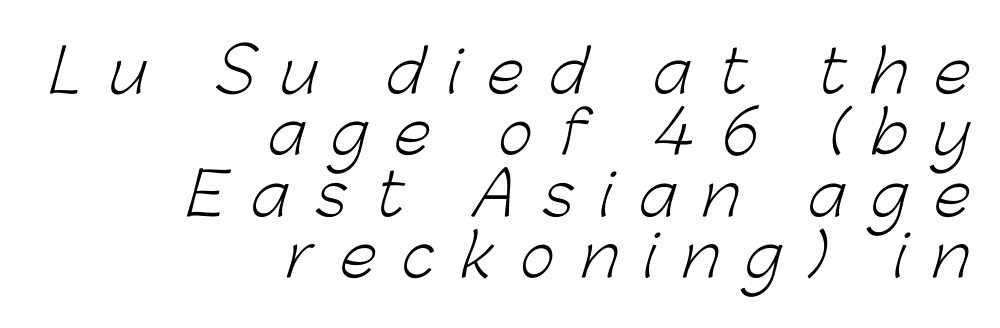
Caption: expanded tracking, letters set apart. The passage shown is typed in a proportional face where columns would drift. Underline: absent. The ragged edge is on the left, which tells us the setting is flush right. Summary of weight: not heavy and not bold. Look at the bottom of the vertical strokes: they stop flat, with no serifs.
